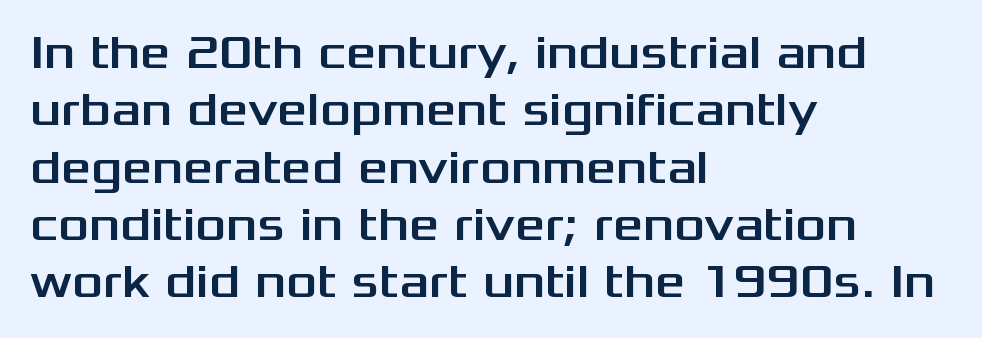
Q: Is the text italic (slanted)? A: No, it is upright.
Q: Is the typeface a serif or a sans-serif typeface? A: Sans-serif.
Q: Is the text underlined? A: No.
Q: How is the paragraph aligned? A: Left-aligned.
Q: Is the spacing between letters normal or unusually wide? A: Normal.
Q: Width (condensed, normal, or wide)? A: Wide.
Q: Stroke contrast? A: Medium.
Q: x-height? A: Medium.
Q: Monospaced? A: No.
